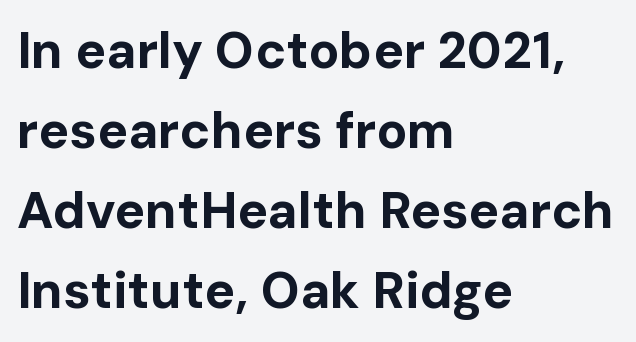
Visually the block forms a straight wall on the left and a jagged coastline on the right. Plain, unruled lines of type. These lines are rendered in a variable-pitch font. The gaps between neighbouring characters are ordinary and unremarkable. Horizontal bands of white between lines are of average thickness.
